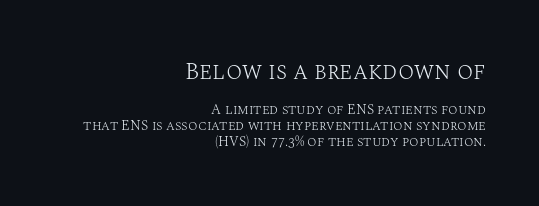
Think standard paragraph weight, or any step lighter than that. Vertical strokes here are truly vertical. Summary of vertical rhythm: compact, with narrow interline spacing. Casual observation: everything's shoved over to the right.
